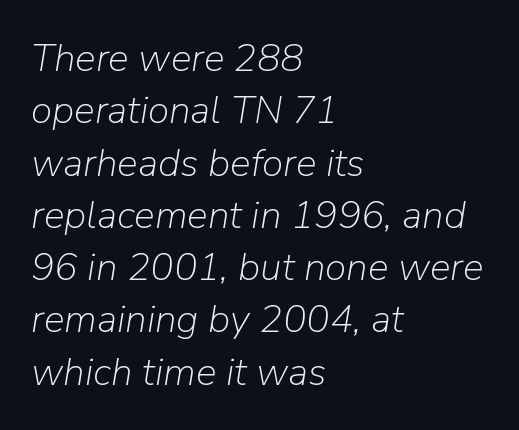
The image shows 39 px light type, italic (leaning right); set left-aligned, normal line spacing (1.34x), normal letter spacing, not underlined; low stroke contrast and a medium x-height.
